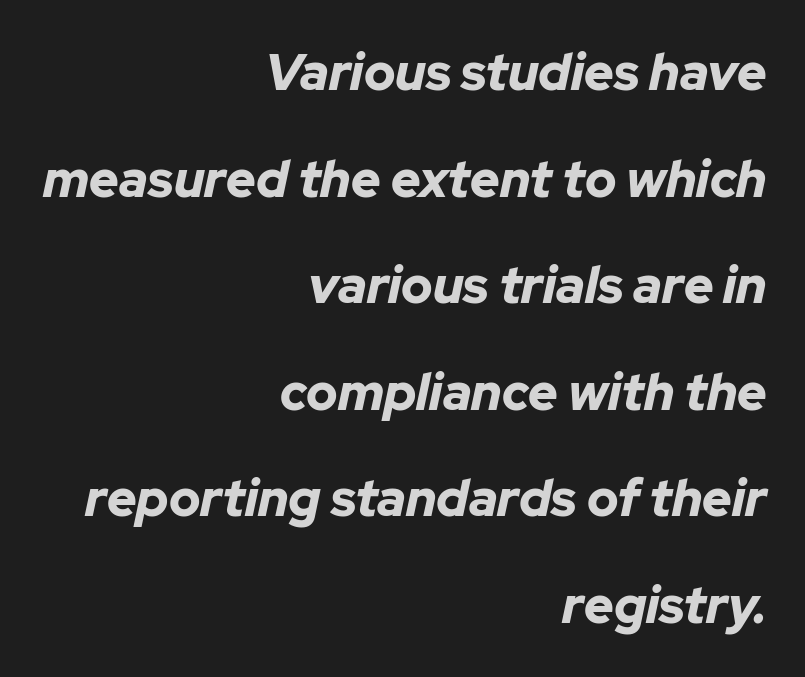
Q: Is the text bold? A: Yes.
Q: Is the text italic (slanted)? A: Yes, it leans right by about 12 degrees.
Q: Is the text underlined? A: No.
Q: How is the paragraph aligned? A: Right-aligned.
Q: Is the spacing between letters normal or unusually wide? A: Normal.
Q: Is the spacing between lines tight, normal or loose? A: Loose.
Q: Width (condensed, normal, or wide)? A: Normal.
Q: Stroke contrast? A: Low.
Q: x-height? A: Medium.
Q: Monospaced? A: No.
